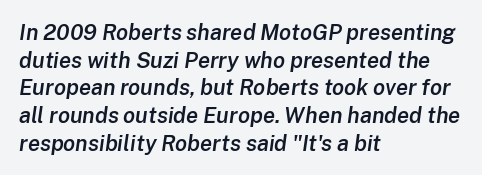
Q: Is the text bold? A: Semi-bold.
Q: Is the text italic (slanted)? A: Yes, it leans right by about 8 degrees.
Q: Is the text underlined? A: No.
Q: How is the paragraph aligned? A: Left-aligned.
Q: Is the spacing between letters normal or unusually wide? A: Normal.
Q: Is the spacing between lines tight, normal or loose? A: Normal.
